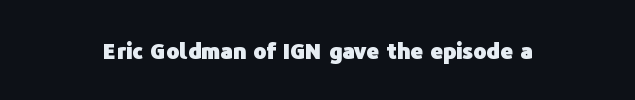
The image shows 22 px bold type, upright; set normal letter spacing, not underlined.
